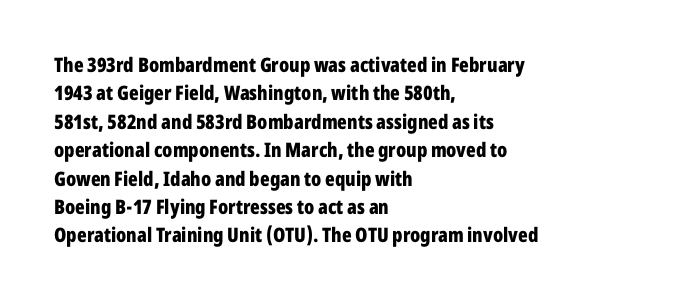
Q: Is the text bold? A: Yes.
Q: Is the text italic (slanted)? A: No, it is upright.
Q: Is the text underlined? A: No.
Q: How is the paragraph aligned? A: Left-aligned.
Q: Is the spacing between letters normal or unusually wide? A: Normal.
Q: Is the spacing between lines tight, normal or loose? A: Normal.
